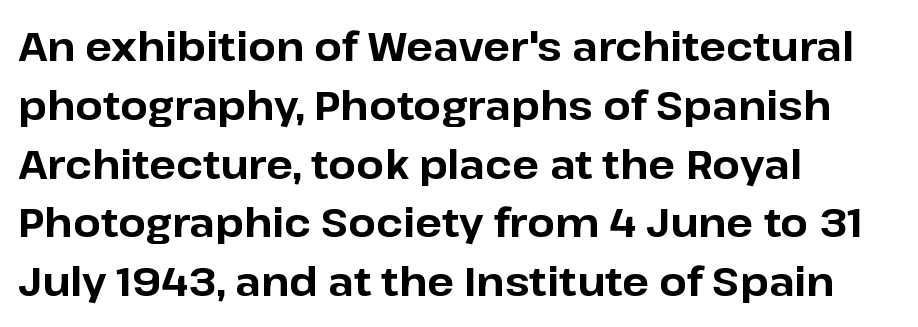
The face used here is proportionally spaced, like ordinary book or web type. The passage shown is emphatically bold. Decoration check: the copy has no underline. Stroke terminals: plain, sans-serif.
